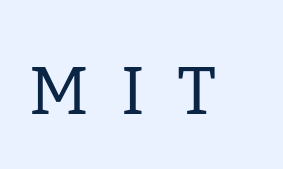
The words here are not underlined. A roman cut, with each character standing at attention. Is the stroke heavy? The answer is a plain regular-or-lighter. Students, note that the glyphs here are deliberately spaced far apart. The rendering uses natural spacing where letterforms have individual widths.
